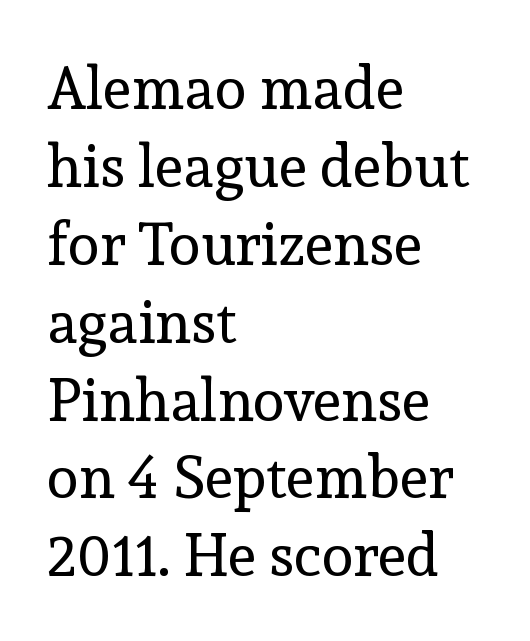
This sample is left-justified, so line endings fall wherever the words run out. These lines were composed using upright roman letters. The face looks like a standard text weight, possibly lighter. Old-style or modern, the face here clearly has serifs.
